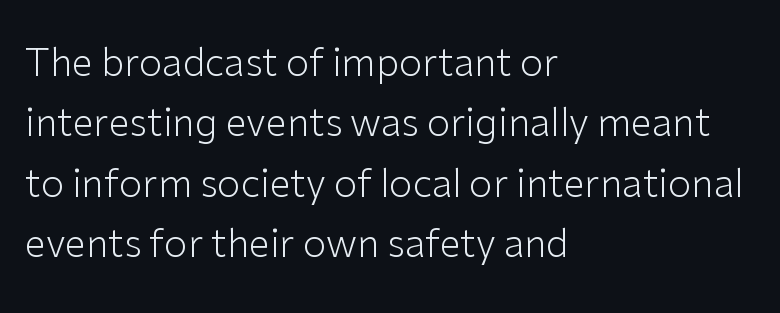
{"serif": "no", "italic": "no", "bold": "no", "weight": "light", "width": "normal", "stroke_contrast": "low", "x_height": "medium", "monospaced": "no", "underline": "no", "align": "left", "line_spacing": "normal", "line_spacing_ratio": 1.59, "letter_spacing": "normal", "letter_spacing_em": 0.0, "glyph_px": 38}
